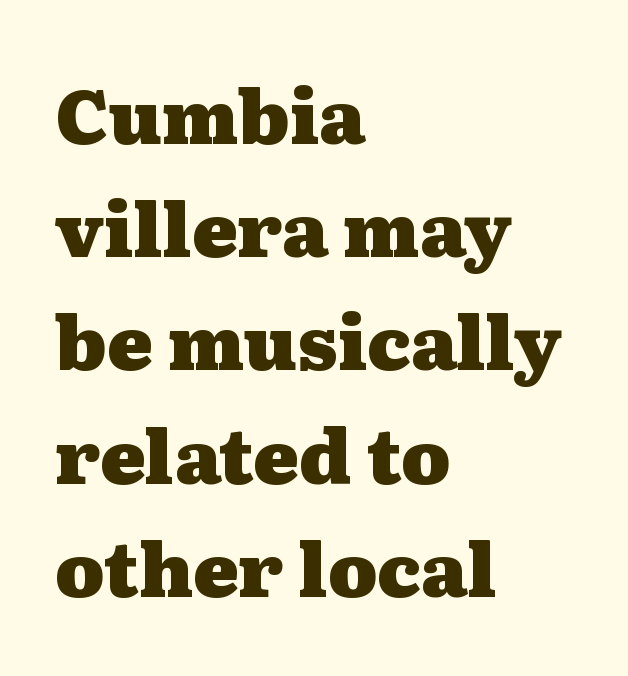
Q: Is the text bold? A: Yes.
Q: Is the text italic (slanted)? A: No, it is upright.
Q: Is the typeface a serif or a sans-serif typeface? A: Serif.
Q: Is the text underlined? A: No.
Q: How is the paragraph aligned? A: Left-aligned.
Q: Is the spacing between letters normal or unusually wide? A: Normal.
Q: Is the spacing between lines tight, normal or loose? A: Normal.
Q: Width (condensed, normal, or wide)? A: Wide.
Q: Stroke contrast? A: Medium.
Q: x-height? A: Medium.
Q: Monospaced? A: No.
